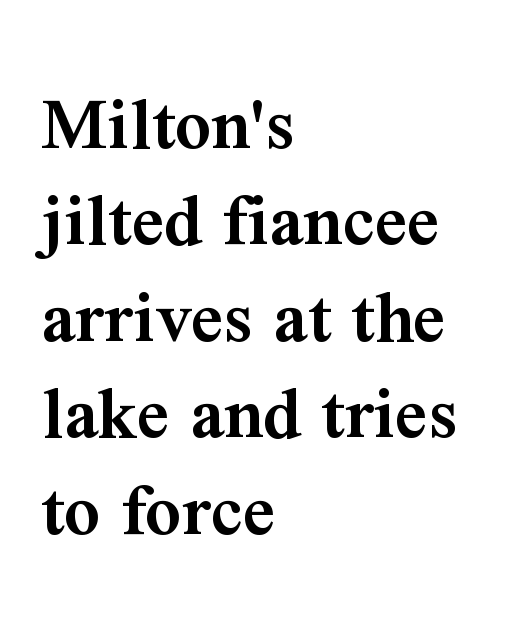
Q: Is the text bold? A: Semi-bold.
Q: Is the text italic (slanted)? A: No, it is upright.
Q: Is the typeface a serif or a sans-serif typeface? A: Serif.
Q: Is the text underlined? A: No.
Q: How is the paragraph aligned? A: Left-aligned.
Q: Is the spacing between letters normal or unusually wide? A: Normal.
Q: Width (condensed, normal, or wide)? A: Normal.
Q: Stroke contrast? A: Medium.
Q: x-height? A: Medium.
Q: Monospaced? A: No.
